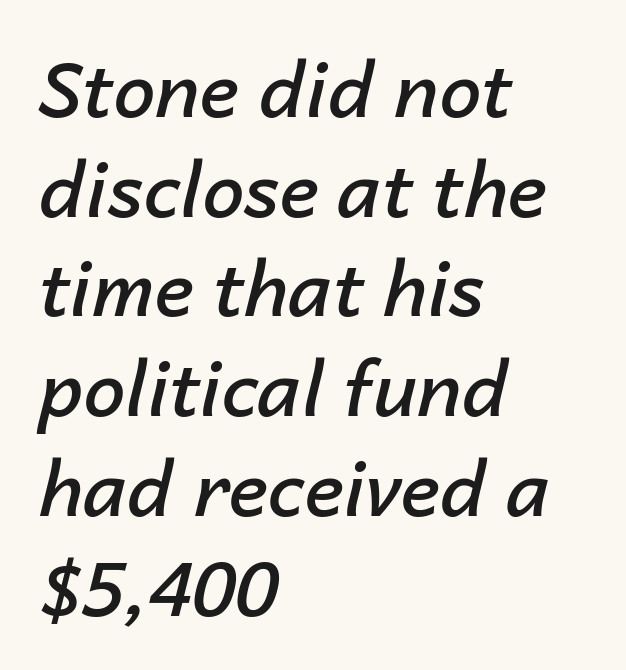
The image shows 75 px semibold type, italic (leaning right); set left-aligned, normal line spacing (1.33x), normal letter spacing, not underlined; low stroke contrast and a medium x-height.
